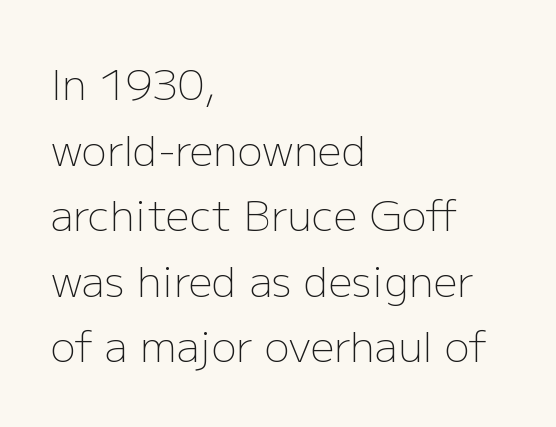
{"serif": "no", "italic": "no", "bold": "no", "weight": "light", "width": "normal", "stroke_contrast": "low", "x_height": "medium", "monospaced": "no", "underline": "no", "align": "left", "line_spacing": "normal", "line_spacing_ratio": 1.56, "letter_spacing": "normal", "letter_spacing_em": 0.0, "glyph_px": 42}
